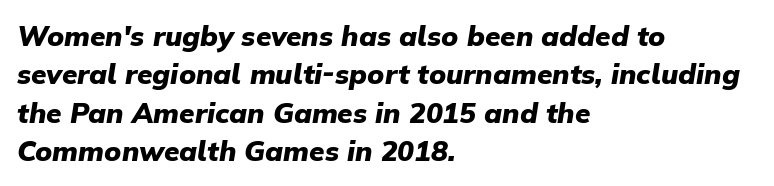
{"italic": "yes", "lean": "right", "slant_degrees": 9, "bold": "yes", "weight": "heavy", "width": "normal", "stroke_contrast": "low", "x_height": "medium", "monospaced": "no", "underline": "no", "align": "left", "line_spacing": "normal", "line_spacing_ratio": 1.37, "letter_spacing": "normal", "letter_spacing_em": 0.0, "glyph_px": 28}
